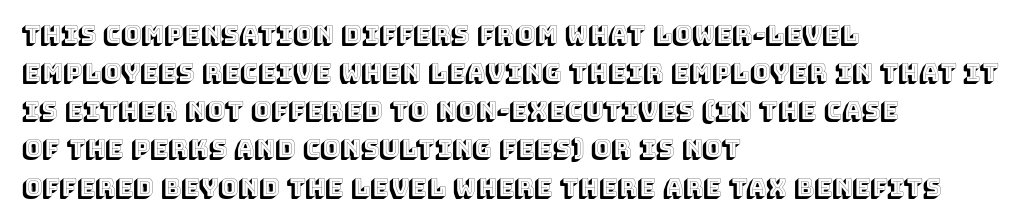
Q: Is the text italic (slanted)? A: No, it is upright.
Q: Is the text underlined? A: No.
Q: How is the paragraph aligned? A: Left-aligned.
Q: Is the spacing between letters normal or unusually wide? A: Normal.
Q: Is the spacing between lines tight, normal or loose? A: Normal.
